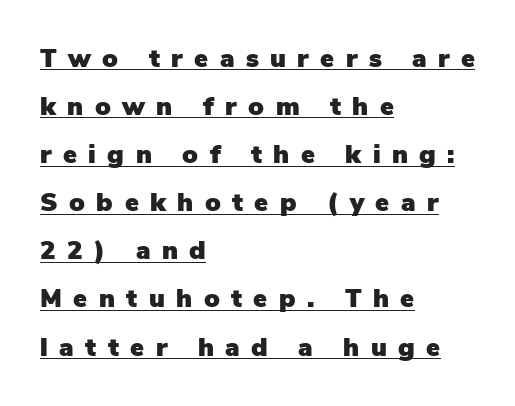
Q: Is the text italic (slanted)? A: No, it is upright.
Q: Is the text underlined? A: Yes.
Q: How is the paragraph aligned? A: Left-aligned.
Q: Is the spacing between letters normal or unusually wide? A: Unusually wide.
